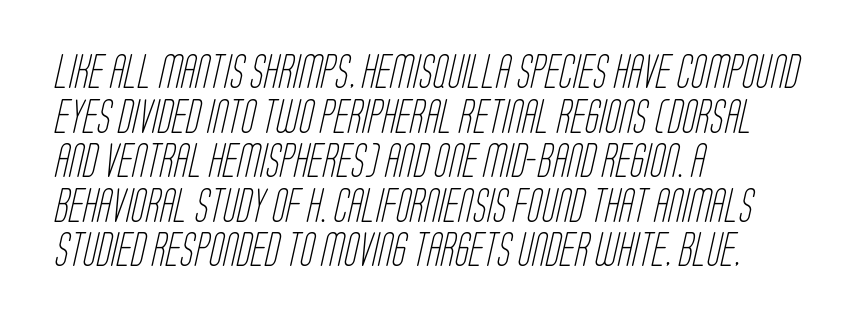
Q: Is the text bold? A: No.
Q: Is the typeface a serif or a sans-serif typeface? A: Sans-serif.
Q: Is the text underlined? A: No.
Q: How is the paragraph aligned? A: Left-aligned.
Q: Is the spacing between letters normal or unusually wide? A: Normal.
Q: Is the spacing between lines tight, normal or loose? A: Normal.
Q: Width (condensed, normal, or wide)? A: Condensed.
Q: Stroke contrast? A: Low.
Q: x-height? A: Large.
Q: Monospaced? A: No.
